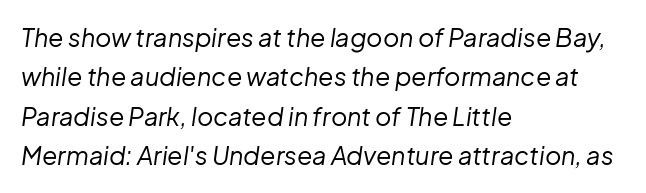
The image shows 25 px text type, italic (leaning right); set left-aligned, normal line spacing (1.58x), normal letter spacing, not underlined.
